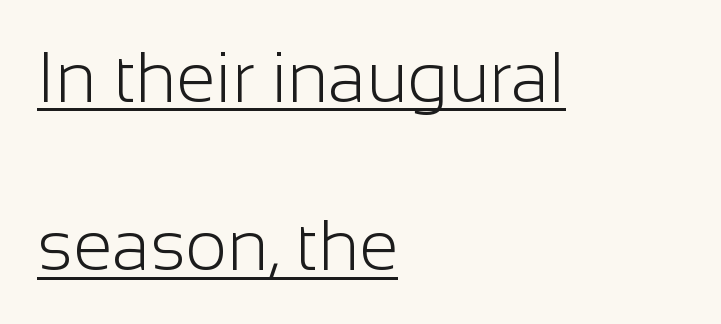
This sample has the flowing, uneven cadence of proportional lettering. The letters stand upright; this is a roman face. Every word sits above its own underline. The letterforms sit shoulder to shoulder at normal distance. Students, observe: this is what heavily led, spacious text looks like. The rendering anchors every line to the left-hand side.
